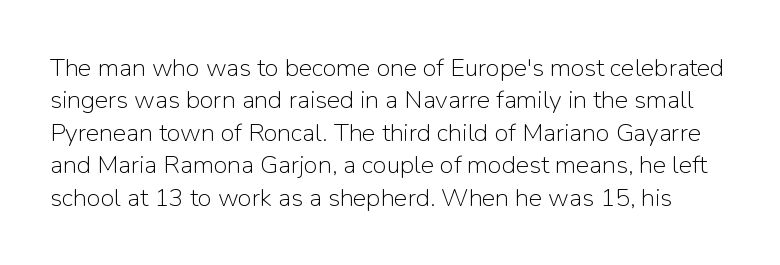
Compared with typical paragraphs, the rows here are spaced about the same. The passage shown has conventional tracking throughout. Each stroke keeps to a modest, everyday thickness or less. Clear beneath every line of the passage. Is there any slant? The stems are plumb.
